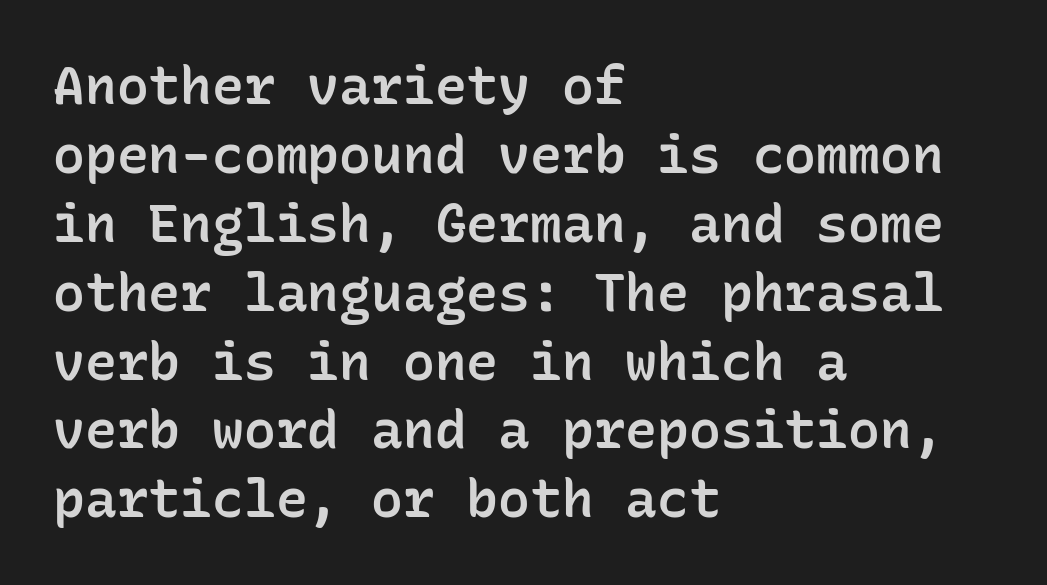
The image shows 53 px semibold sans-serif type, upright, monospaced; set left-aligned, normal line spacing (1.3x), normal letter spacing, not underlined; low stroke contrast and a medium x-height.
